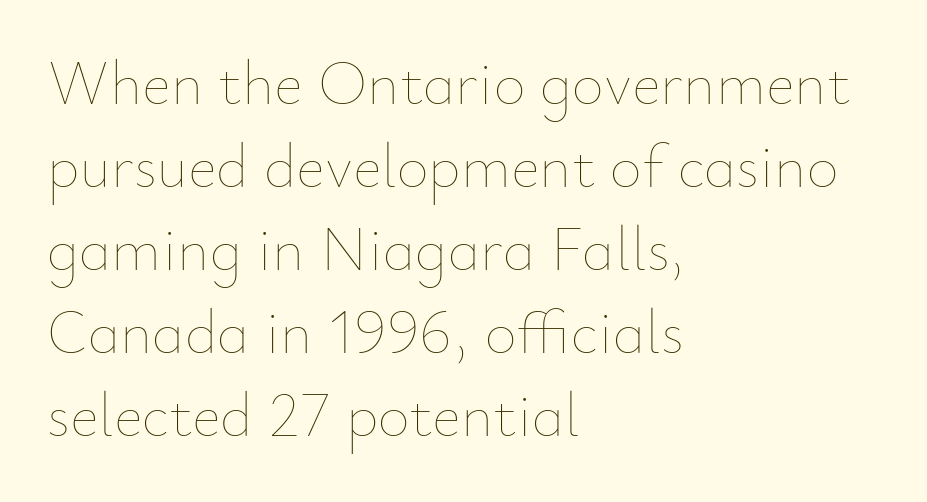
Here the designer chose a conventional face with non-uniform glyph widths. The font is comparable to plain body text, perhaps lighter. Notice how the stems are strictly vertical — no italics here. No word sits above an underline. Interline gaps are of average width in this sample. These lines are set flush left with a ragged right edge.
